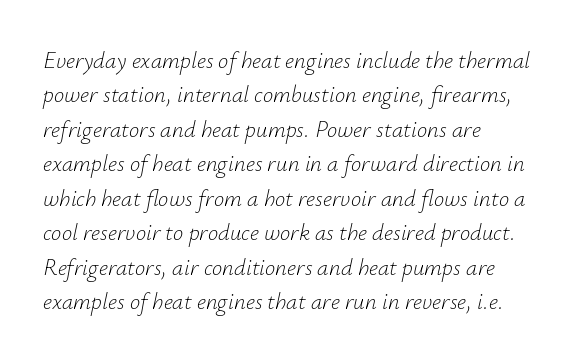
Only glyphs here, with clear space below each row. Compared with typical paragraphs, the rows here are spaced about the same. These lines stack with their left ends in a neat column. Look at the tracking — it's just the regular setting, nothing added. Rendered with sloped, italic letterforms. Nothing heavy about these letters — not bold at all.
